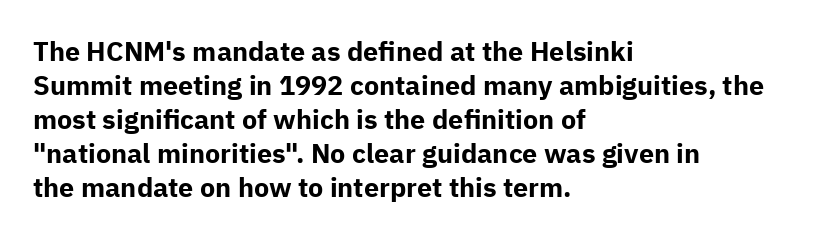
{"italic": "no", "bold": "yes", "underline": "no", "align": "left", "line_spacing": "normal", "line_spacing_ratio": 1.26, "letter_spacing": "normal", "letter_spacing_em": 0.0, "glyph_px": 27}
